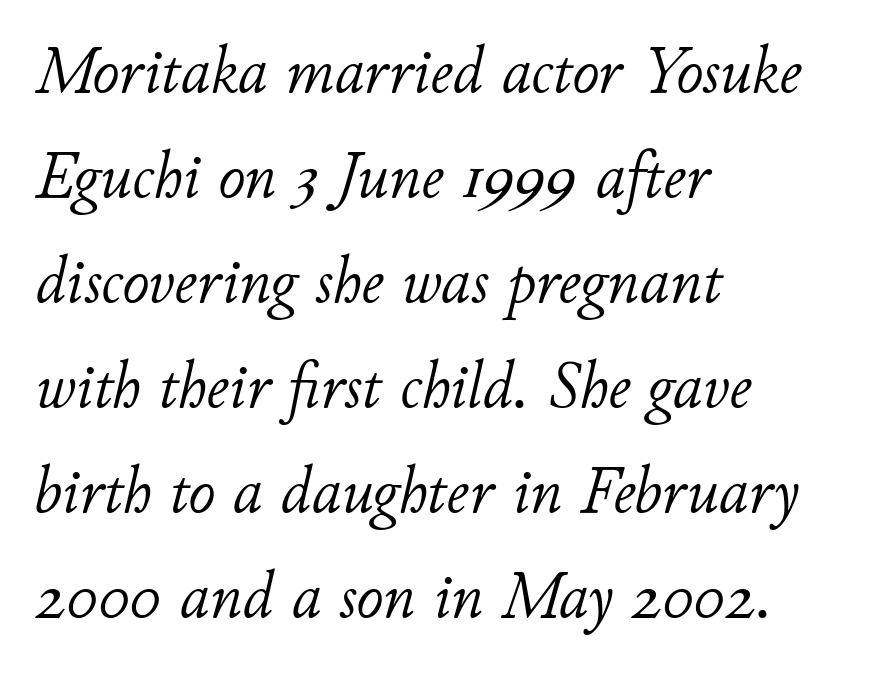
Q: Is the text bold? A: No.
Q: Is the text italic (slanted)? A: Yes, it leans right by about 11 degrees.
Q: Is the text underlined? A: No.
Q: How is the paragraph aligned? A: Left-aligned.
Q: Is the spacing between letters normal or unusually wide? A: Normal.
Q: Is the spacing between lines tight, normal or loose? A: Normal.
Q: Width (condensed, normal, or wide)? A: Normal.
Q: Stroke contrast? A: Low.
Q: x-height? A: Small.
Q: Monospaced? A: No.
